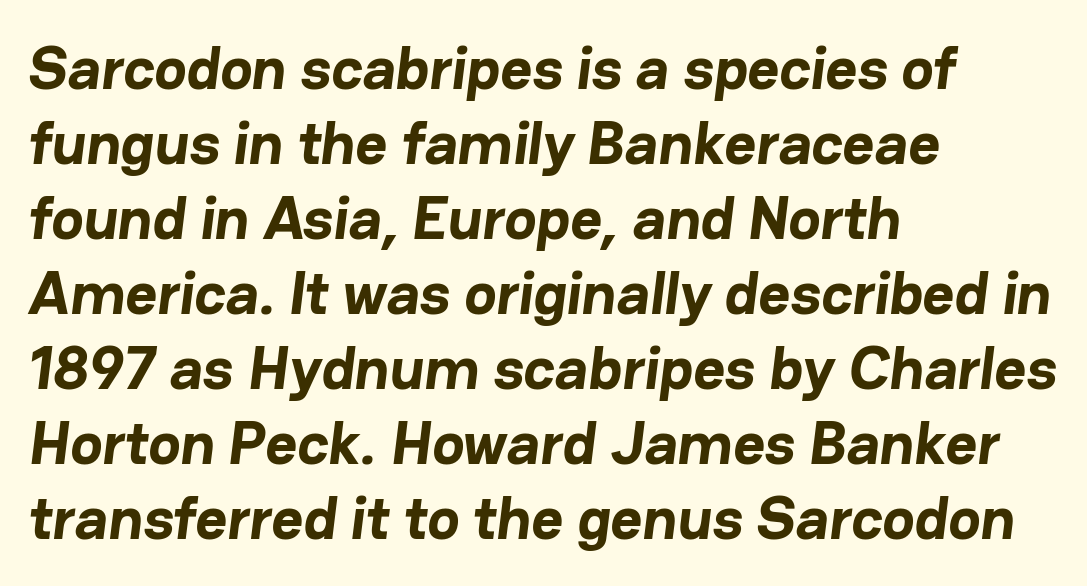
Q: Is the text bold? A: Yes.
Q: Is the typeface a serif or a sans-serif typeface? A: Sans-serif.
Q: Is the text underlined? A: No.
Q: How is the paragraph aligned? A: Left-aligned.
Q: Is the spacing between letters normal or unusually wide? A: Normal.
Q: Width (condensed, normal, or wide)? A: Normal.
Q: Stroke contrast? A: Low.
Q: x-height? A: Medium.
Q: Monospaced? A: No.
